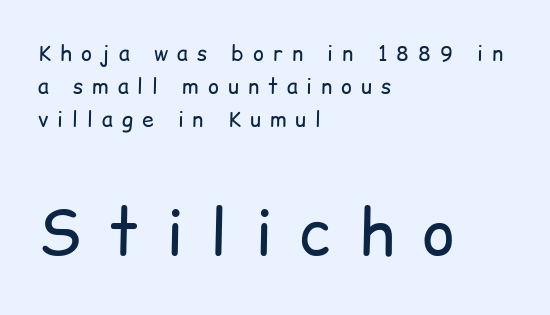
The image shows 63 px regular-weight sans-serif type, upright; set left-aligned, normal line spacing (1.58x), unusually wide letter spacing (+0.43 em), not underlined; the second (bottom) block is 3.0x larger; low stroke contrast and a medium x-height.
